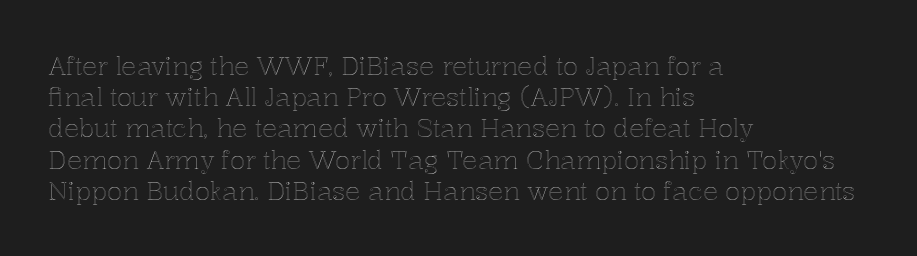
If you drew a line through each stem, it would be perfectly vertical. Leading: standard. The setting favours the left margin, as ordinary paragraphs usually do. Nobody touched the tracking dial on this one. Lines of text with bare space underneath.
